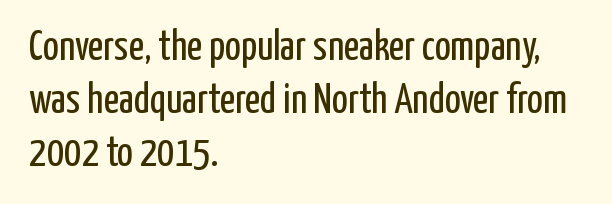
Q: Is the text bold? A: No.
Q: Is the text italic (slanted)? A: No, it is upright.
Q: Is the typeface a serif or a sans-serif typeface? A: Sans-serif.
Q: Is the text underlined? A: No.
Q: How is the paragraph aligned? A: Left-aligned.
Q: Is the spacing between letters normal or unusually wide? A: Normal.
Q: Is the spacing between lines tight, normal or loose? A: Normal.
Q: Width (condensed, normal, or wide)? A: Condensed.
Q: Stroke contrast? A: Low.
Q: x-height? A: Medium.
Q: Monospaced? A: No.
